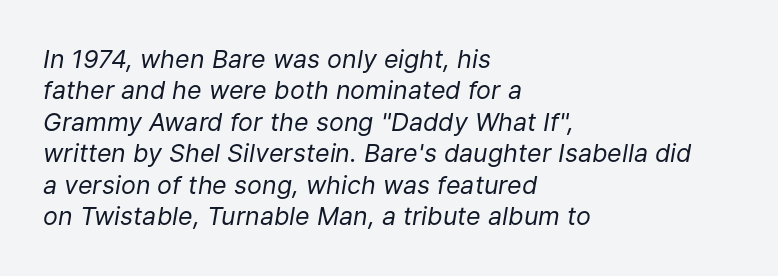
Q: Is the text bold? A: No.
Q: Is the text italic (slanted)? A: Yes, it leans right by about 9 degrees.
Q: Is the text underlined? A: No.
Q: How is the paragraph aligned? A: Left-aligned.
Q: Is the spacing between letters normal or unusually wide? A: Normal.
Q: Is the spacing between lines tight, normal or loose? A: Normal.
